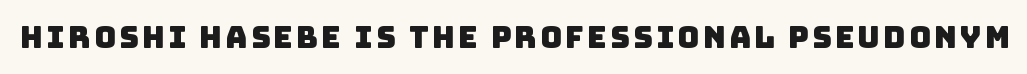
Each letter keeps its own natural width here, so spacing adapts to shape. Lines of text with bare space underneath. The letters carry no serifs — their stems end cleanly without finishing strokes.
